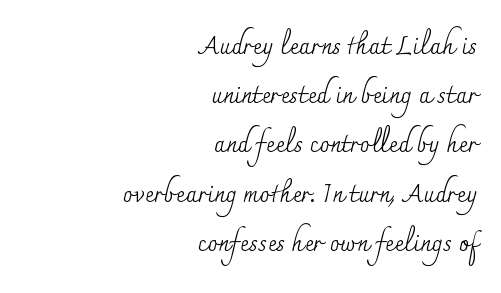
Q: Is the text bold? A: No.
Q: Is the text italic (slanted)? A: Yes.
Q: Is the text underlined? A: No.
Q: How is the paragraph aligned? A: Right-aligned.
Q: Is the spacing between letters normal or unusually wide? A: Normal.
Q: Is the spacing between lines tight, normal or loose? A: Loose.
